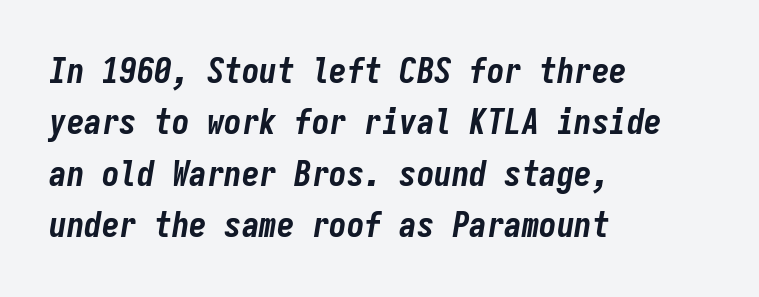
{"italic": "yes", "lean": "right", "slant_degrees": 9, "bold": "yes", "weight": "bold", "width": "condensed", "stroke_contrast": "low", "x_height": "medium", "monospaced": "yes", "underline": "no", "align": "left", "line_spacing": "normal", "line_spacing_ratio": 1.47, "letter_spacing": "normal", "letter_spacing_em": 0.0, "glyph_px": 35}
